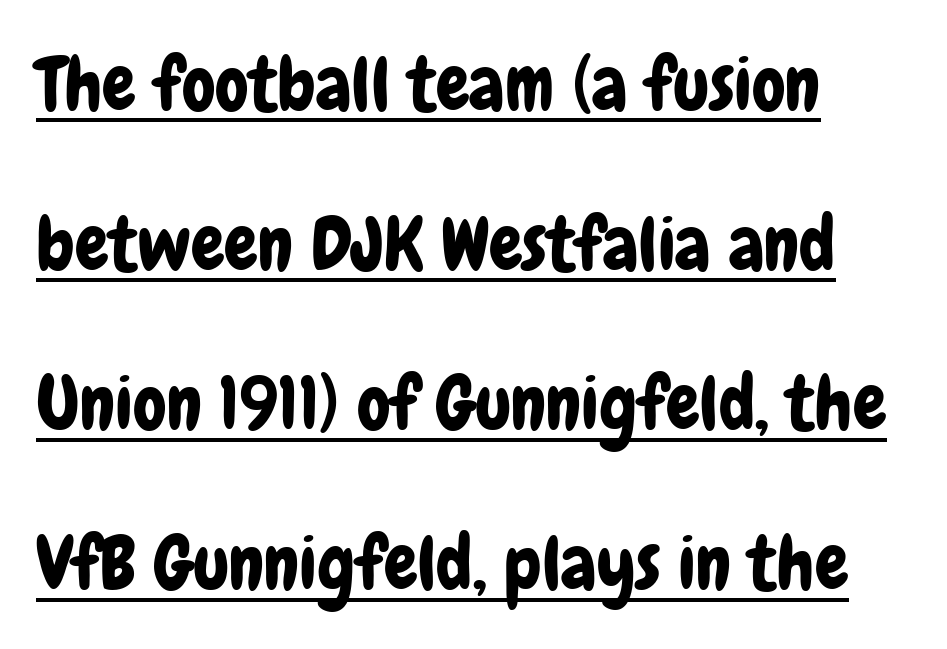
{"serif": "no", "italic": "no", "width": "condensed", "stroke_contrast": "low", "x_height": "medium", "monospaced": "no", "underline": "yes", "align": "left", "line_spacing": "loose", "line_spacing_ratio": 2.13, "letter_spacing": "normal", "letter_spacing_em": 0.0, "glyph_px": 75}
